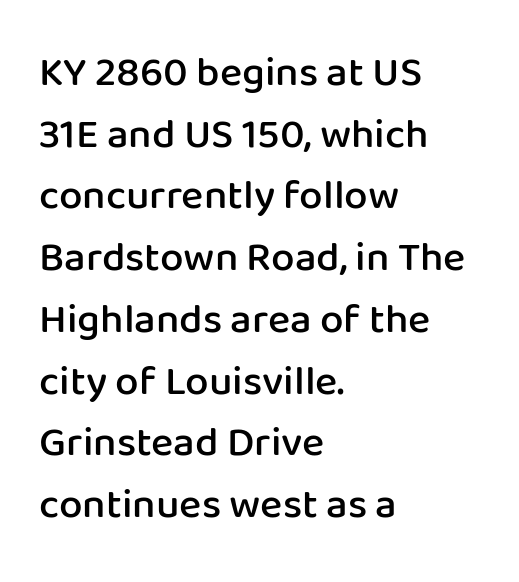
The image shows 42 px semibold sans-serif type, upright; set left-aligned, normal line spacing (1.47x), normal letter spacing, not underlined; low stroke contrast and a medium x-height.
